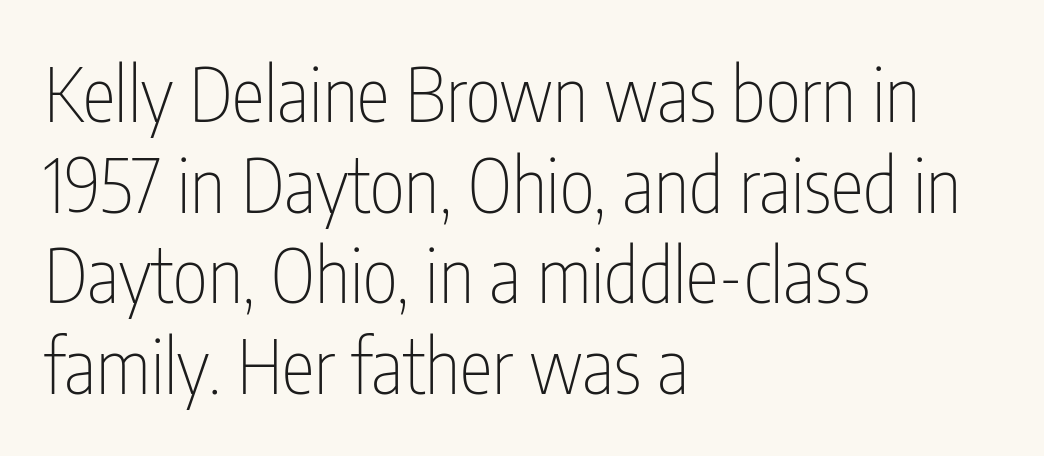
Which margin do the lines hug? The left one — the right edge is uneven. Underlining? Definitely not there. Nobody touched the tracking dial on this one. Is this a fixed-width face? No — the glyphs have proportional, varying widths.
